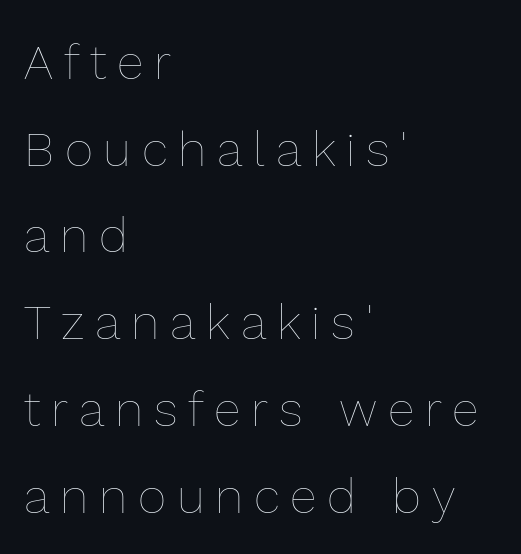
{"italic": "no", "bold": "no", "weight": "thin", "width": "normal", "x_height": "medium", "monospaced": "no", "underline": "no", "align": "left", "line_spacing_ratio": 1.77, "letter_spacing": "wide", "letter_spacing_em": 0.22, "glyph_px": 49}
